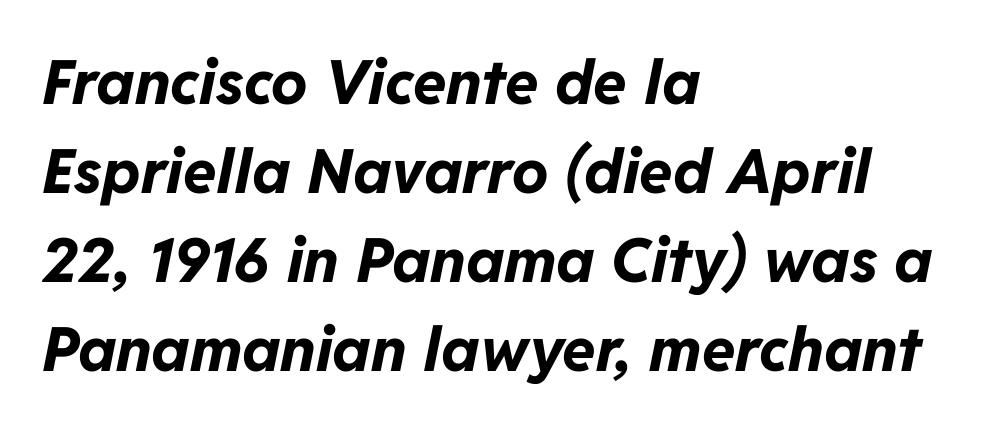
{"italic": "yes", "lean": "right", "slant_degrees": 11, "bold": "yes", "weight": "bold", "width": "normal", "stroke_contrast": "low", "x_height": "medium", "monospaced": "no", "underline": "no", "align": "left", "line_spacing": "normal", "line_spacing_ratio": 1.46, "letter_spacing": "normal", "letter_spacing_em": 0.0, "glyph_px": 61}
